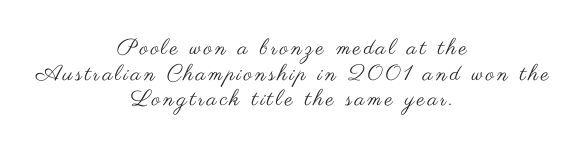
{"bold": "no", "underline": "no", "align": "center", "line_spacing_ratio": 1.16, "glyph_px": 22}
